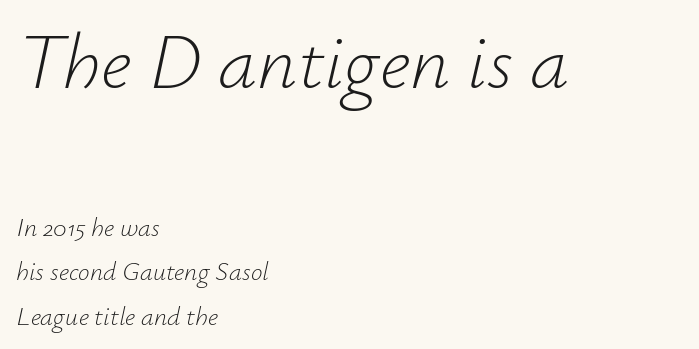
The image shows 78 px light type, italic (leaning right); set left-aligned, line spacing 1.71x, normal letter spacing, not underlined; the first (top) block is 3.0x larger; low stroke contrast and a small x-height.
